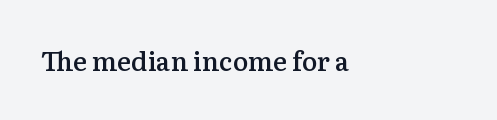
{"italic": "no", "bold": "semi", "underline": "no", "align": "left", "letter_spacing": "normal", "letter_spacing_em": 0.0, "glyph_px": 26}
